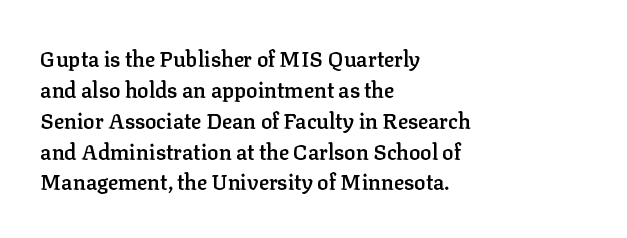
The lines are quadded left. No word sits above an underline. A typesetter would mark this as roman, not italic. Observe the ordinary spacing: letters are neighbours, not strangers.
